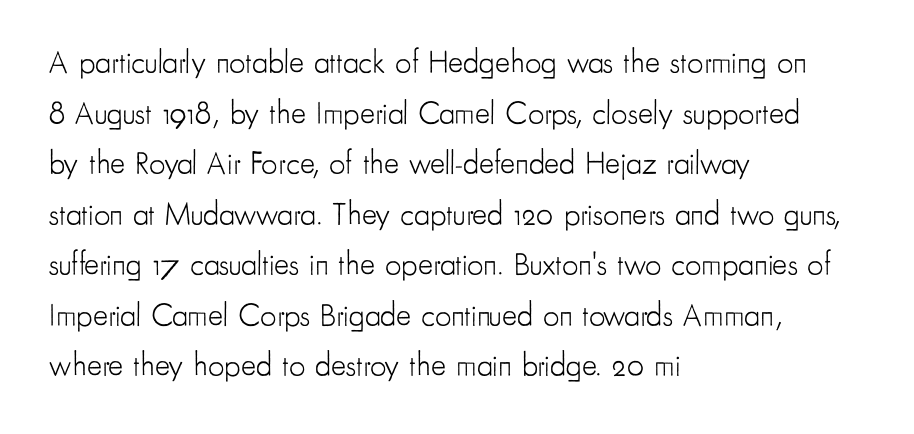
A clean baseline with only descenders dipping below it. A roman cut, with each character standing at attention. This sample is left-justified, so line endings fall wherever the words run out. The type family on display is of the sans-serif kind.
